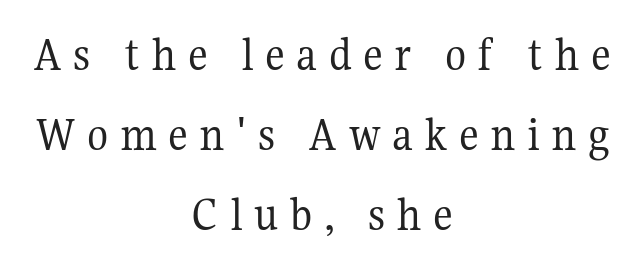
{"serif": "yes", "italic": "no", "bold": "no", "weight": "regular", "width": "normal", "stroke_contrast": "medium", "x_height": "medium", "monospaced": "no", "underline": "no", "align": "center", "line_spacing": "normal", "line_spacing_ratio": 1.63, "letter_spacing": "wide", "letter_spacing_em": 0.23, "glyph_px": 49}
